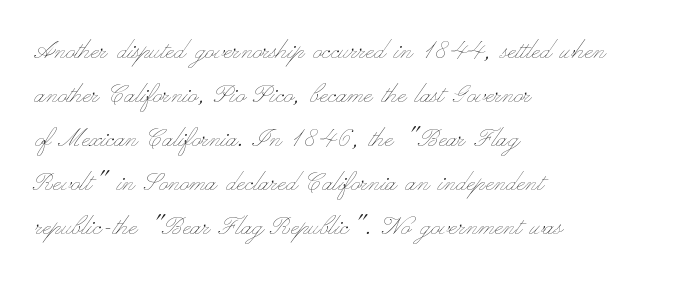
The image shows 31 px thin, wide type; set left-aligned, normal line spacing (1.42x), normal letter spacing, not underlined; low stroke contrast and a small x-height.
